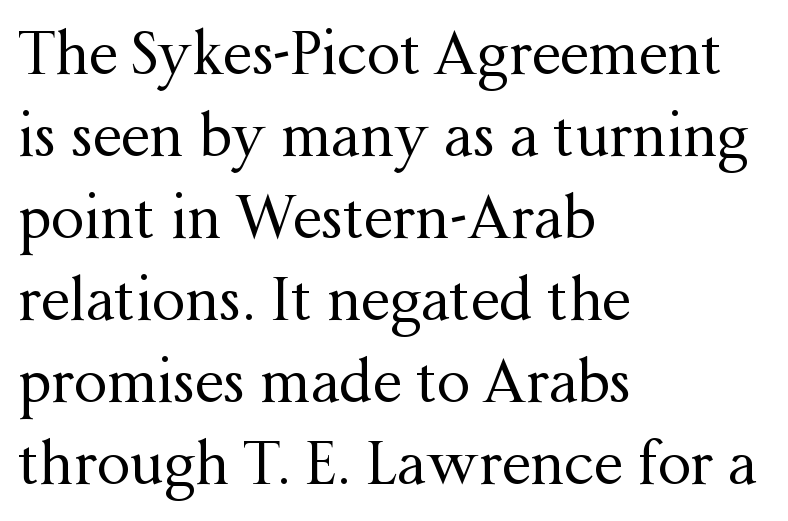
Alignment: flush left. Words float on clear page, feet unadorned. Honestly, the letter spacing is just normal — you wouldn't notice it. Look at the bottom of the vertical strokes: they flare into serifs here. The font's upright variant was chosen for this text.
